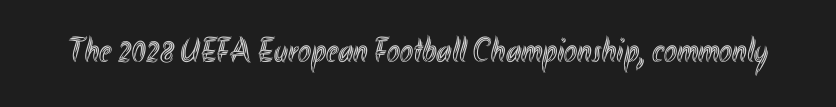
{"width": "condensed", "x_height": "small", "monospaced": "no", "underline": "no", "letter_spacing": "normal", "letter_spacing_em": 0.0, "glyph_px": 35}
